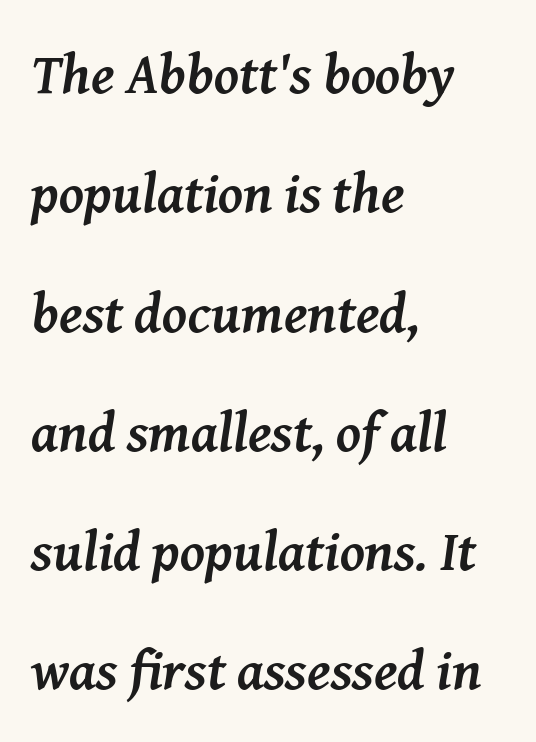
{"serif": "yes", "italic": "yes", "lean": "right", "slant_degrees": 8, "bold": "yes", "weight": "semibold", "width": "normal", "stroke_contrast": "medium", "x_height": "medium", "monospaced": "no", "underline": "no", "align": "left", "line_spacing": "loose", "line_spacing_ratio": 2.13, "letter_spacing": "normal", "letter_spacing_em": 0.0, "glyph_px": 56}
